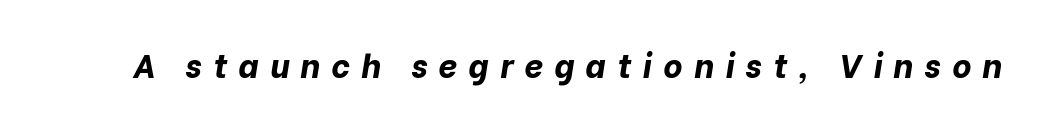
{"italic": "yes", "lean": "right", "slant_degrees": 10, "bold": "yes", "weight": "bold", "width": "normal", "stroke_contrast": "low", "x_height": "medium", "monospaced": "no", "underline": "no", "letter_spacing": "wide", "letter_spacing_em": 0.34, "glyph_px": 33}
